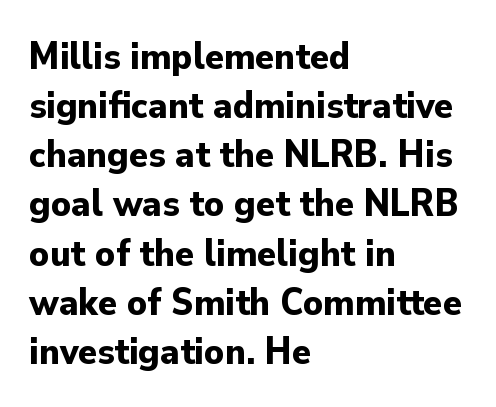
Q: Is the text bold? A: Yes.
Q: Is the text italic (slanted)? A: No, it is upright.
Q: Is the typeface a serif or a sans-serif typeface? A: Sans-serif.
Q: Is the text underlined? A: No.
Q: How is the paragraph aligned? A: Left-aligned.
Q: Is the spacing between letters normal or unusually wide? A: Normal.
Q: Is the spacing between lines tight, normal or loose? A: Normal.
Q: Width (condensed, normal, or wide)? A: Normal.
Q: Stroke contrast? A: Low.
Q: x-height? A: Small.
Q: Monospaced? A: No.
